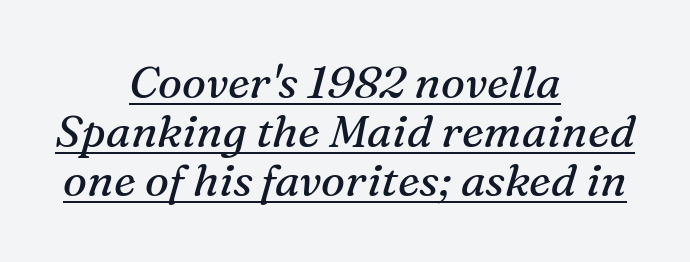
Q: Is the text bold? A: No.
Q: Is the text italic (slanted)? A: Yes, it leans right by about 16 degrees.
Q: Is the typeface a serif or a sans-serif typeface? A: Serif.
Q: Is the text underlined? A: Yes.
Q: How is the paragraph aligned? A: Centered.
Q: Is the spacing between letters normal or unusually wide? A: Normal.
Q: Is the spacing between lines tight, normal or loose? A: Tight.
Q: Width (condensed, normal, or wide)? A: Normal.
Q: Stroke contrast? A: Medium.
Q: x-height? A: Medium.
Q: Monospaced? A: No.
